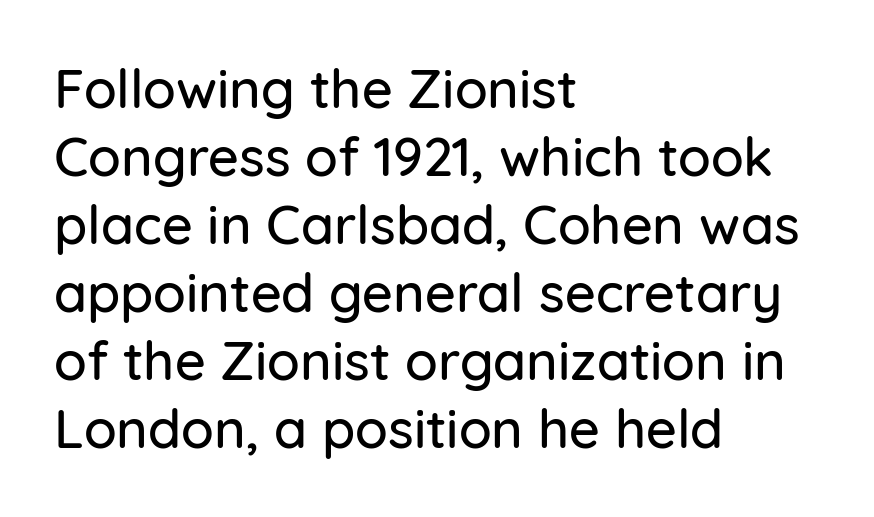
{"serif": "no", "italic": "no", "width": "normal", "stroke_contrast": "low", "x_height": "medium", "monospaced": "no", "underline": "no", "align": "left", "line_spacing": "normal", "line_spacing_ratio": 1.26, "letter_spacing": "normal", "letter_spacing_em": 0.0, "glyph_px": 54}
